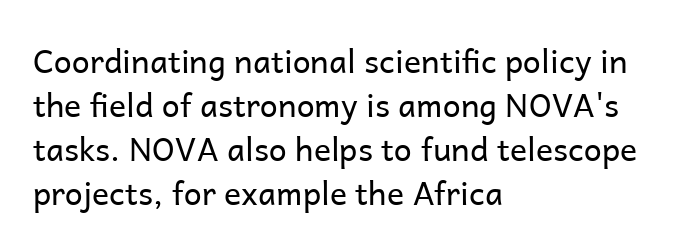
Honestly, there is no underline to notice here at all. The typeface chosen for these lines omits serifs. This sample is left-justified, so line endings fall wherever the words run out. This is the regular roman posture of the typeface.
